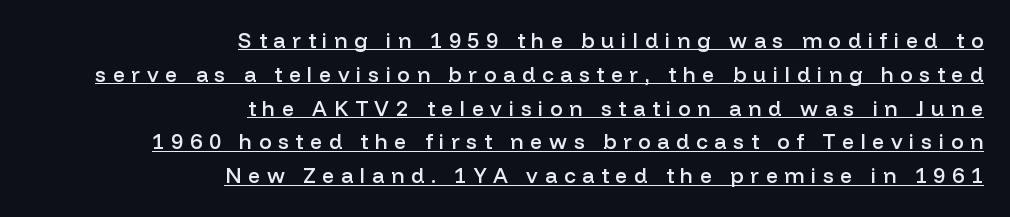
The words here are underlined. Weight check: semibold — heavier than regular, not quite bold. The space between consecutive lines is moderate. The type sits square on the baseline with zero lean.
